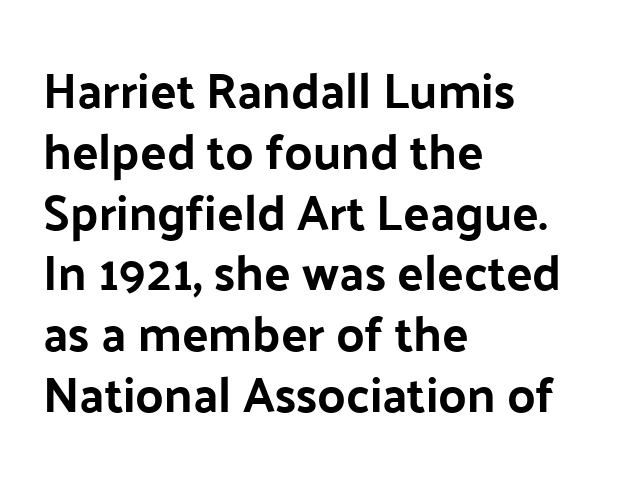
The image shows 49 px sans-serif type, upright; set left-aligned, line spacing 1.24x, normal letter spacing, not underlined; low stroke contrast and a medium x-height.
